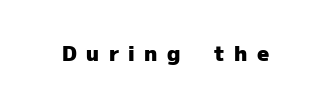
Q: Is the text bold? A: Yes.
Q: Is the text italic (slanted)? A: No, it is upright.
Q: Is the text underlined? A: No.
Q: Is the spacing between letters normal or unusually wide? A: Unusually wide.
